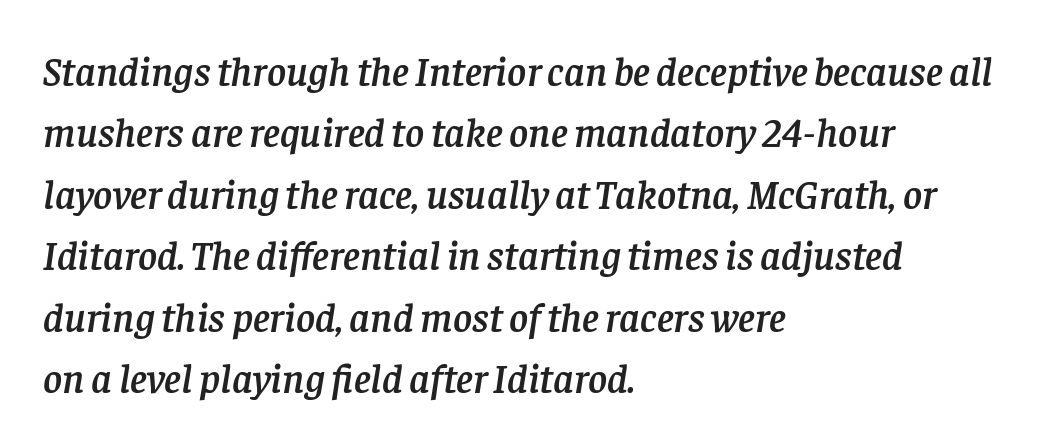
The image shows 41 px serif type, italic (leaning right); set left-aligned, normal line spacing (1.5x), normal letter spacing, not underlined; low stroke contrast and a large x-height.
